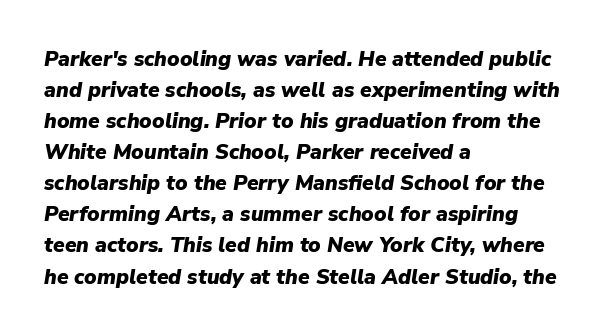
{"italic": "yes", "lean": "right", "slant_degrees": 9, "bold": "yes", "underline": "no", "align": "left", "line_spacing": "normal", "line_spacing_ratio": 1.48, "letter_spacing": "normal", "letter_spacing_em": 0.0, "glyph_px": 21}
